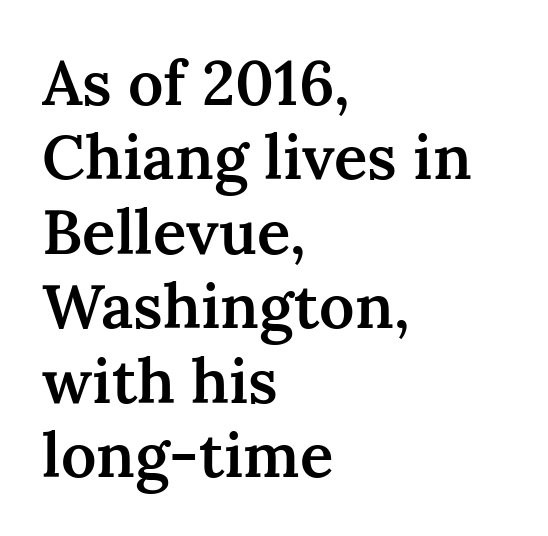
The image shows 62 px semibold serif type, upright; set left-aligned, line spacing 1.2x, normal letter spacing, not underlined; medium stroke contrast and a medium x-height.
